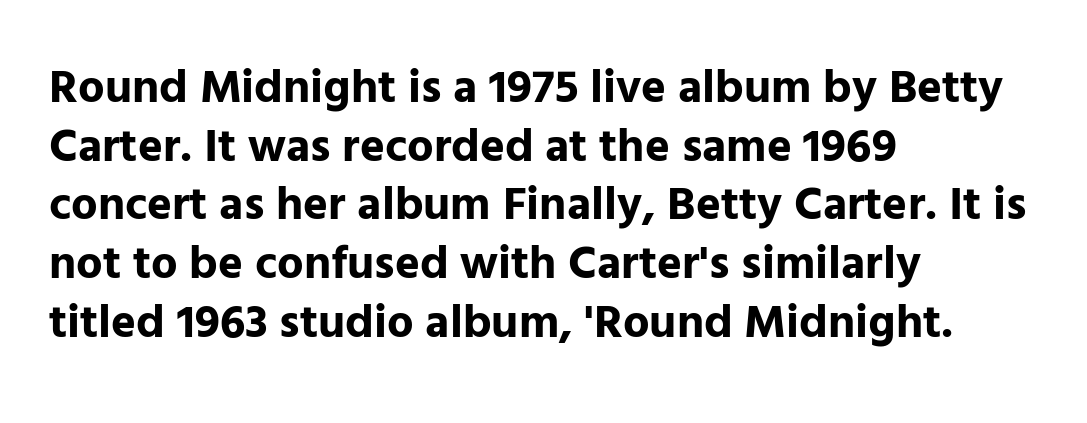
This sample has the flowing, uneven cadence of proportional lettering. Has an underline been added? It has not. This sample uses a sans-serif face. Students, this is bold: see how much ink each stroke carries.
